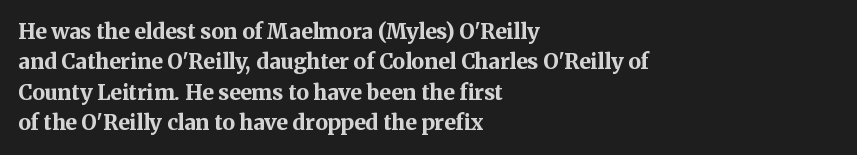
The image shows 21 px bold type, upright; set left-aligned, normal line spacing (1.45x), normal letter spacing, not underlined.
